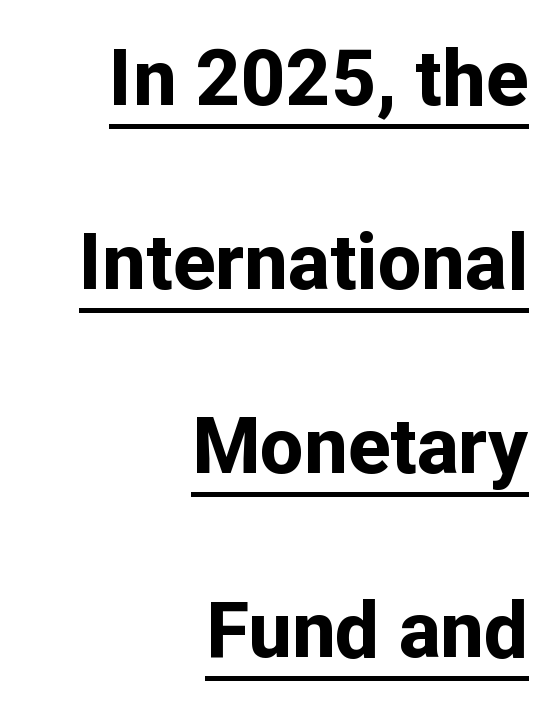
Q: Is the text bold? A: Yes.
Q: Is the text italic (slanted)? A: No, it is upright.
Q: Is the typeface a serif or a sans-serif typeface? A: Sans-serif.
Q: Is the text underlined? A: Yes.
Q: How is the paragraph aligned? A: Right-aligned.
Q: Is the spacing between letters normal or unusually wide? A: Normal.
Q: Is the spacing between lines tight, normal or loose? A: Loose.
Q: Width (condensed, normal, or wide)? A: Normal.
Q: Stroke contrast? A: Low.
Q: x-height? A: Medium.
Q: Monospaced? A: No.
